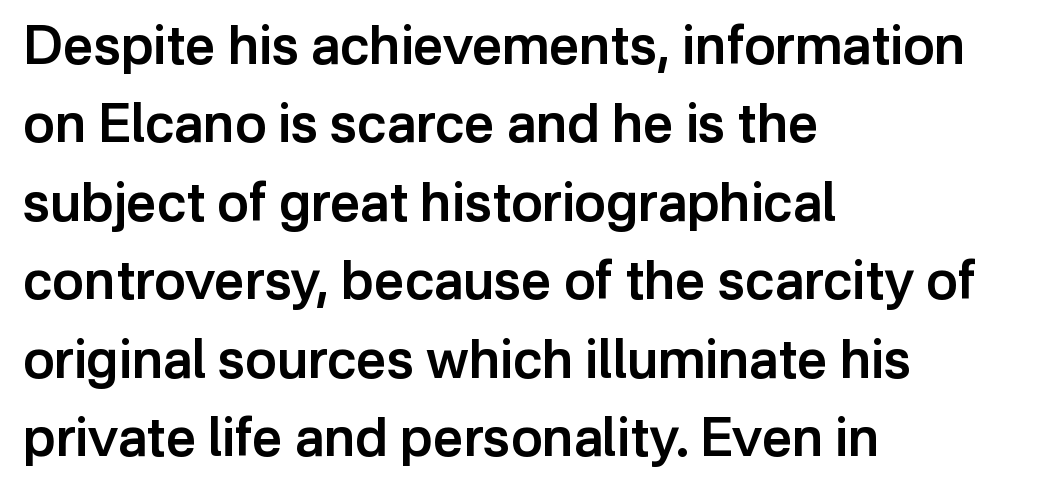
The image shows 53 px semibold sans-serif type, upright; set left-aligned, normal line spacing (1.48x), normal letter spacing, not underlined; low stroke contrast and a medium x-height.
